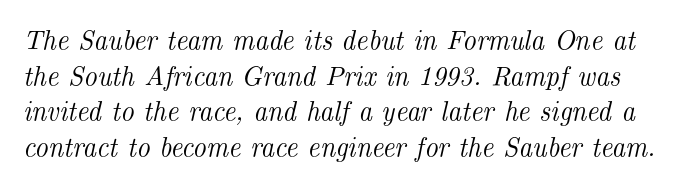
The image shows 27 px text type, italic (leaning right); set normal line spacing (1.32x), normal letter spacing, not underlined.
